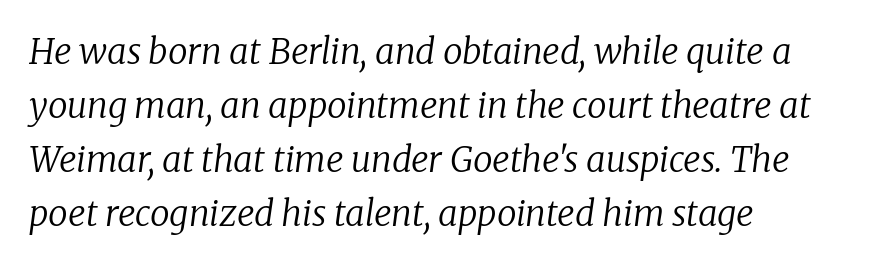
Q: Is the text bold? A: No.
Q: Is the text italic (slanted)? A: Yes, it leans right by about 8 degrees.
Q: Is the typeface a serif or a sans-serif typeface? A: Serif.
Q: Is the text underlined? A: No.
Q: How is the paragraph aligned? A: Left-aligned.
Q: Is the spacing between letters normal or unusually wide? A: Normal.
Q: Is the spacing between lines tight, normal or loose? A: Normal.
Q: Width (condensed, normal, or wide)? A: Normal.
Q: Stroke contrast? A: Low.
Q: x-height? A: Medium.
Q: Monospaced? A: No.
